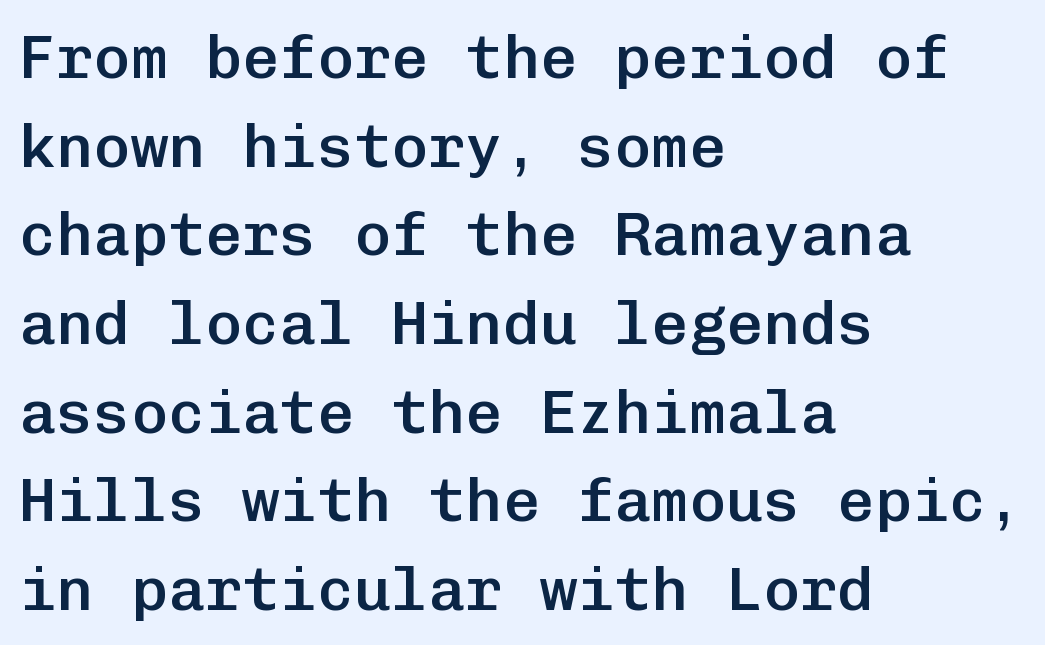
Look at the stroke-to-counter ratio: somewhat heavy, a semibold. Check where the strokes stop: nothing finishes them off — pure sans. In terms of posture, this sample is upright. The line-height multiplier appears to be the usual default. Layout note: lines flush left. The area under the type is left untouched.
